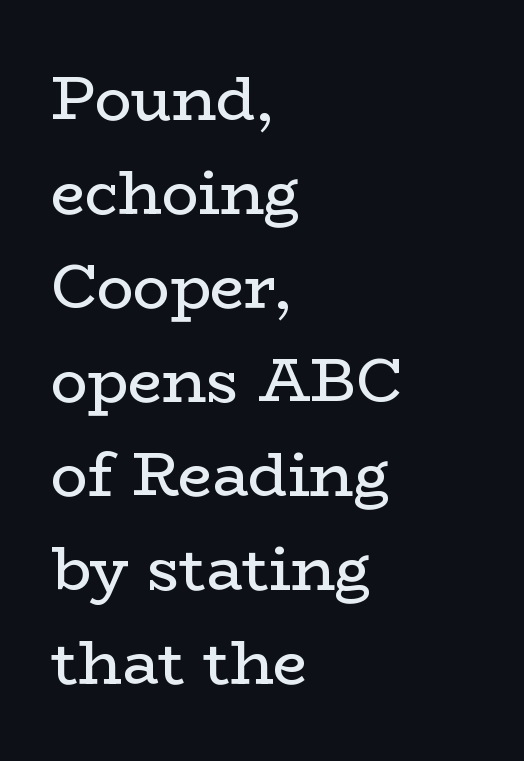
{"serif": "yes", "italic": "no", "bold": "no", "weight": "regular", "width": "wide", "stroke_contrast": "low", "x_height": "medium", "monospaced": "no", "underline": "no", "align": "left", "line_spacing": "normal", "line_spacing_ratio": 1.54, "letter_spacing": "normal", "letter_spacing_em": 0.0, "glyph_px": 61}
